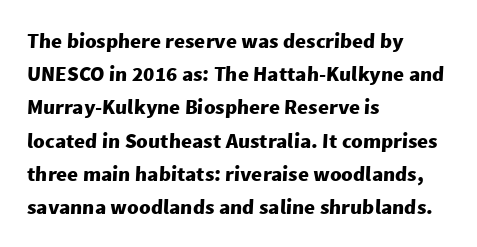
Heavy-handed strokes throughout: this text is bold. Decoration check: the copy has no underline. Leftover space on each line is placed entirely after the last word. What's the leading like? Ordinary, nothing unusual. Each word holds together tightly as a unit, with standard inter-letter gaps.
